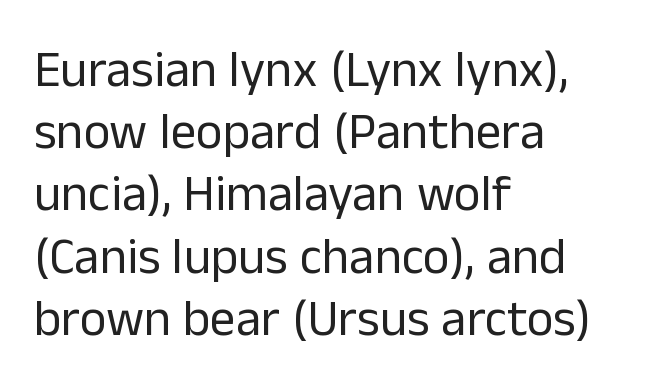
{"serif": "no", "italic": "no", "bold": "no", "weight": "regular", "width": "normal", "stroke_contrast": "low", "x_height": "medium", "monospaced": "no", "underline": "no", "align": "left", "line_spacing_ratio": 1.22, "letter_spacing": "normal", "letter_spacing_em": 0.0, "glyph_px": 51}
